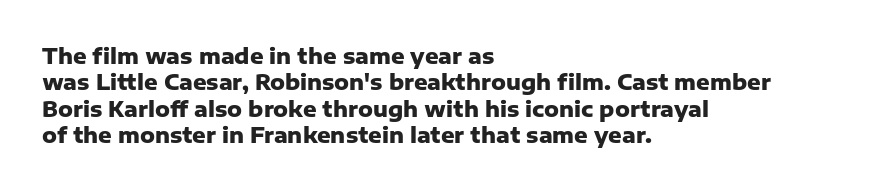
The image shows 21 px bold type, upright; set left-aligned, normal line spacing (1.26x), normal letter spacing, not underlined.
